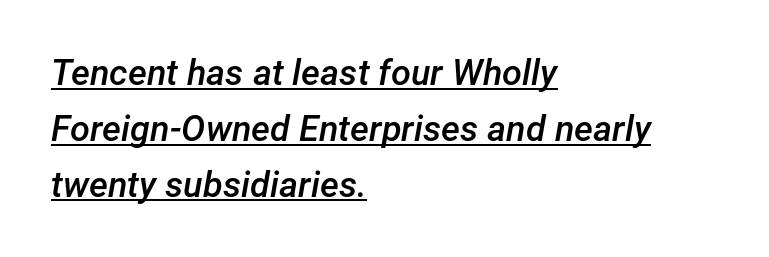
{"italic": "yes", "lean": "right", "slant_degrees": 12, "bold": "semi", "weight": "semibold", "width": "normal", "stroke_contrast": "low", "x_height": "medium", "monospaced": "no", "underline": "yes", "align": "left", "line_spacing": "normal", "line_spacing_ratio": 1.55, "letter_spacing": "normal", "letter_spacing_em": 0.0, "glyph_px": 36}
